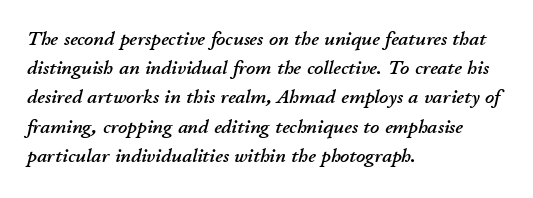
{"italic": "yes", "lean": "right", "slant_degrees": 11, "underline": "no", "align": "left", "line_spacing": "normal", "line_spacing_ratio": 1.46, "letter_spacing": "normal", "letter_spacing_em": 0.0, "glyph_px": 20}
